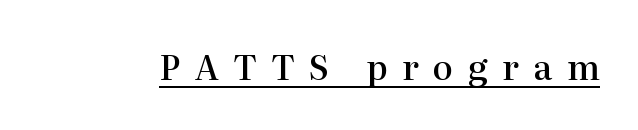
Q: Is the text bold? A: Semi-bold.
Q: Is the text italic (slanted)? A: No, it is upright.
Q: Is the typeface a serif or a sans-serif typeface? A: Serif.
Q: Is the text underlined? A: Yes.
Q: Is the spacing between letters normal or unusually wide? A: Unusually wide.
Q: Width (condensed, normal, or wide)? A: Normal.
Q: Stroke contrast? A: High.
Q: x-height? A: Medium.
Q: Monospaced? A: No.
